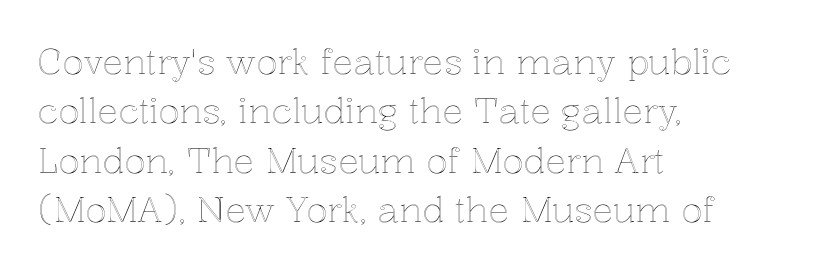
Does the leading feel generous? No, just average. The letters stand straight up with perfectly vertical stems. A clean baseline with only descenders dipping below it. One-word summary of the alignment: left. Inter-character spacing is left at the font's built-in metrics.
